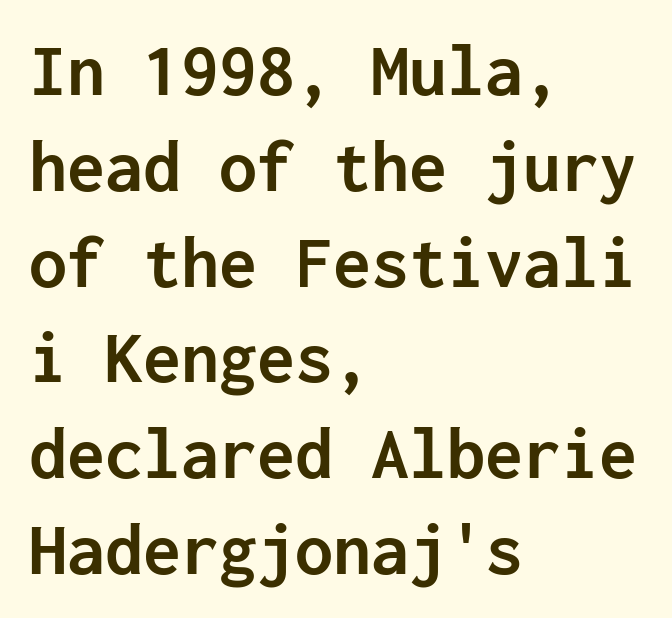
{"serif": "no", "italic": "no", "bold": "yes", "weight": "semibold", "width": "normal", "stroke_contrast": "low", "x_height": "medium", "monospaced": "yes", "underline": "no", "align": "left", "line_spacing": "normal", "line_spacing_ratio": 1.26, "letter_spacing": "normal", "letter_spacing_em": 0.0, "glyph_px": 76}
